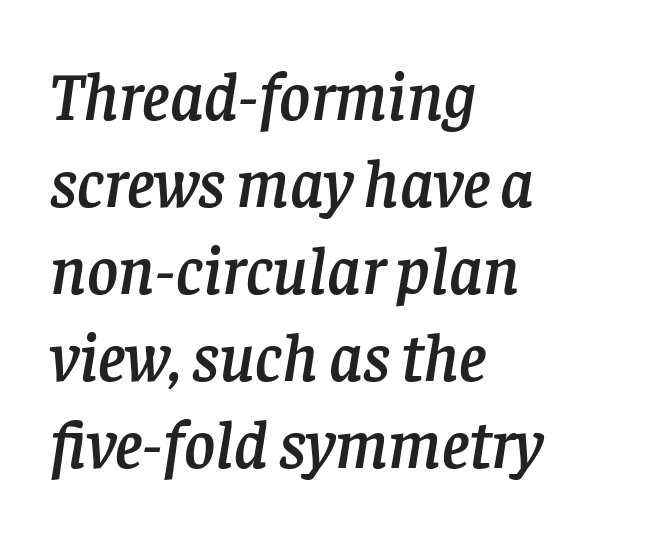
Do the characters align in a grid? No, the font is proportional. This rendering uses left alignment, leaving the right contour irregular. The vertical gap from one line to the next is medium. Here the glyphs are tracked normally, forming tight word shapes. The passage shown leans; its letterforms are oblique.
